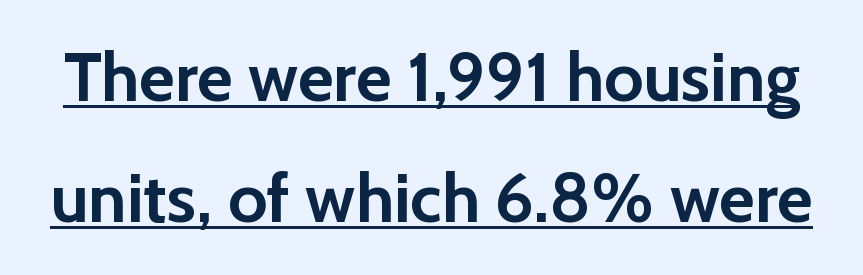
The gaps between neighbouring characters are ordinary and unremarkable. Letterform terminals end flat and unadorned throughout the passage. Italic? Not at all — the glyphs are vertical. Heavy, bold letterforms.
